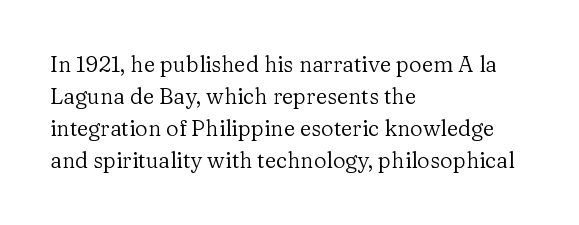
Q: Is the text bold? A: No.
Q: Is the text italic (slanted)? A: No, it is upright.
Q: Is the text underlined? A: No.
Q: How is the paragraph aligned? A: Left-aligned.
Q: Is the spacing between letters normal or unusually wide? A: Normal.
Q: Is the spacing between lines tight, normal or loose? A: Normal.
